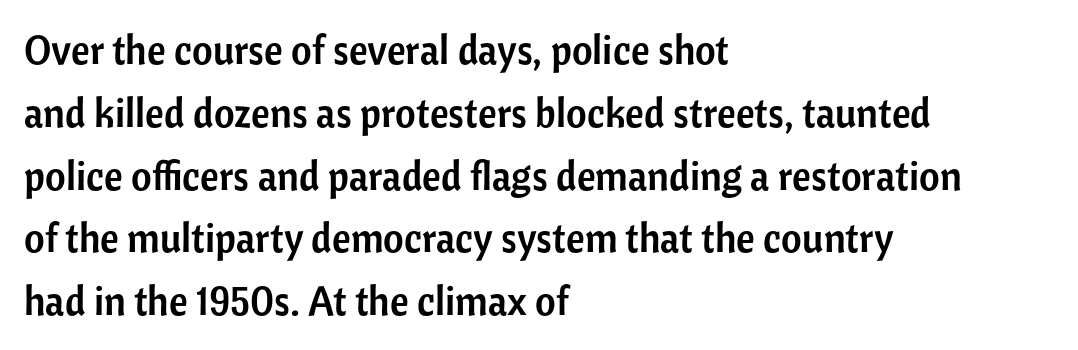
Q: Is the text italic (slanted)? A: No, it is upright.
Q: Is the typeface a serif or a sans-serif typeface? A: Sans-serif.
Q: Is the text underlined? A: No.
Q: How is the paragraph aligned? A: Left-aligned.
Q: Is the spacing between letters normal or unusually wide? A: Normal.
Q: Is the spacing between lines tight, normal or loose? A: Normal.
Q: Width (condensed, normal, or wide)? A: Normal.
Q: Stroke contrast? A: Low.
Q: x-height? A: Medium.
Q: Monospaced? A: No.
